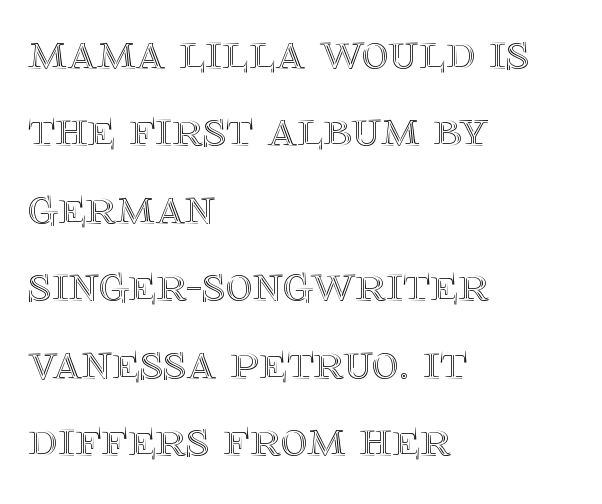
The gap between lines stays unmarked. Quick note: interline space is typical. The gaps between neighbouring characters are ordinary and unremarkable. The font's upright variant was chosen for this text. This rendering uses left alignment, leaving the right contour irregular. The letters advance in unequal steps, a hallmark of proportional type.
